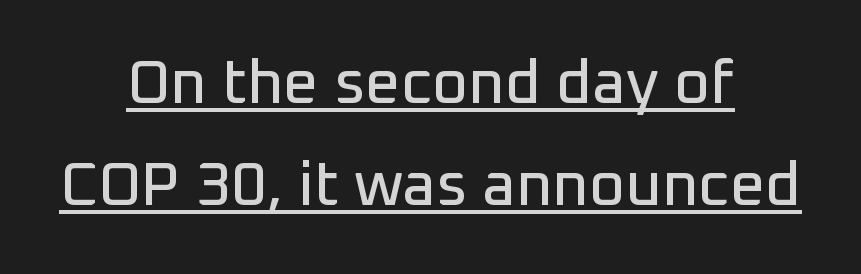
The image shows 62 px sans-serif type, upright; set centered, normal line spacing (1.65x), normal letter spacing, underlined; low stroke contrast and a medium x-height.
